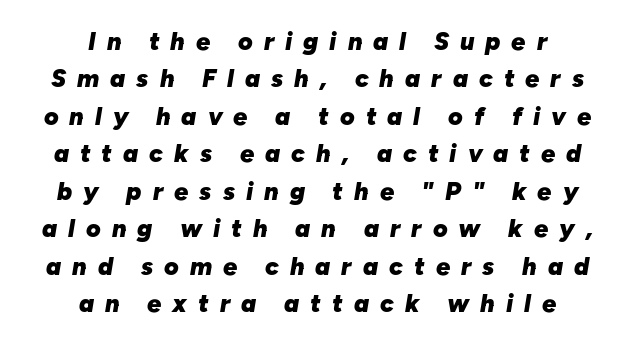
The image shows 25 px bold type, italic (leaning right); set centered, normal line spacing (1.5x), unusually wide letter spacing (+0.44 em), not underlined.
